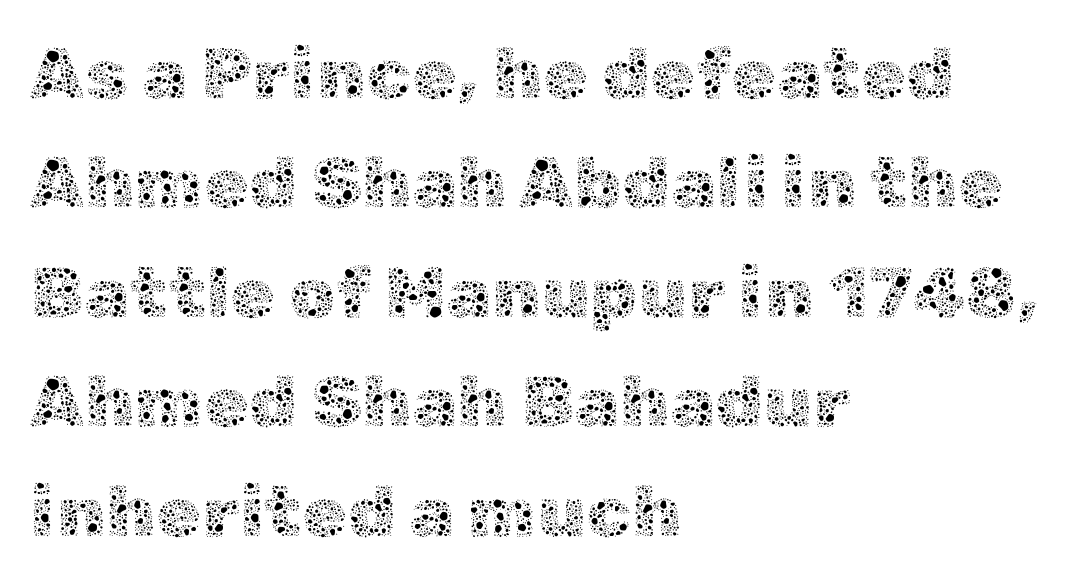
The space between consecutive lines is moderate. Posture: straight, roman, zero tilt. The gaps between neighbouring characters are ordinary and unremarkable. The letters look calm and open, with moderate or lighter stems. Layout note: lines flush left.
